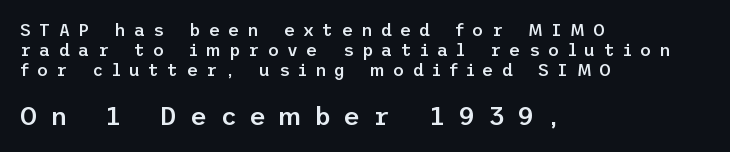
The image shows 26 px text type, upright; set left-aligned, line spacing 1.19x, unusually wide letter spacing (+0.49 em), not underlined; the second (bottom) block is 1.53x larger.
